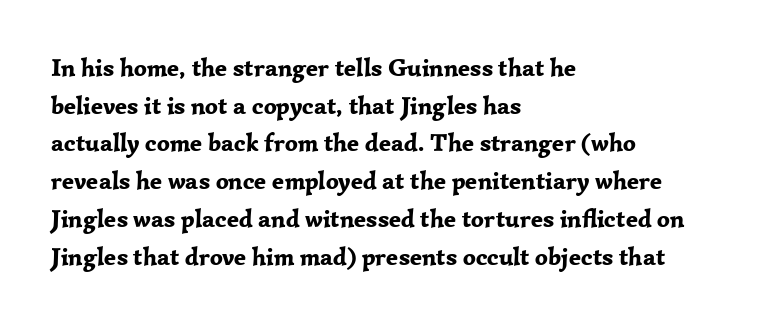
The image shows 25 px bold type, upright; set left-aligned, normal line spacing (1.51x), normal letter spacing, not underlined.
